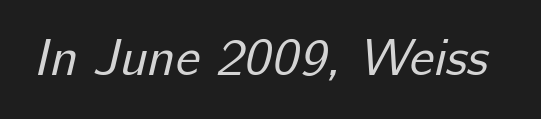
{"serif": "no", "bold": "no", "weight": "regular", "width": "normal", "stroke_contrast": "low", "x_height": "medium", "monospaced": "no", "underline": "no", "letter_spacing": "normal", "letter_spacing_em": 0.0, "glyph_px": 52}
